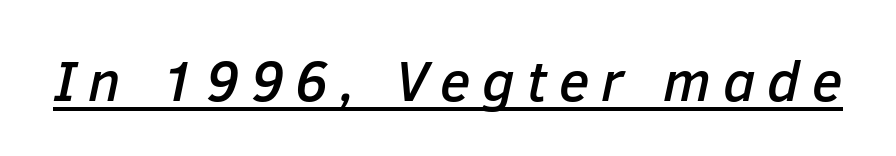
The image shows 57 px text type, italic (leaning right); set unusually wide letter spacing (+0.21 em), underlined; low stroke contrast and a medium x-height.
